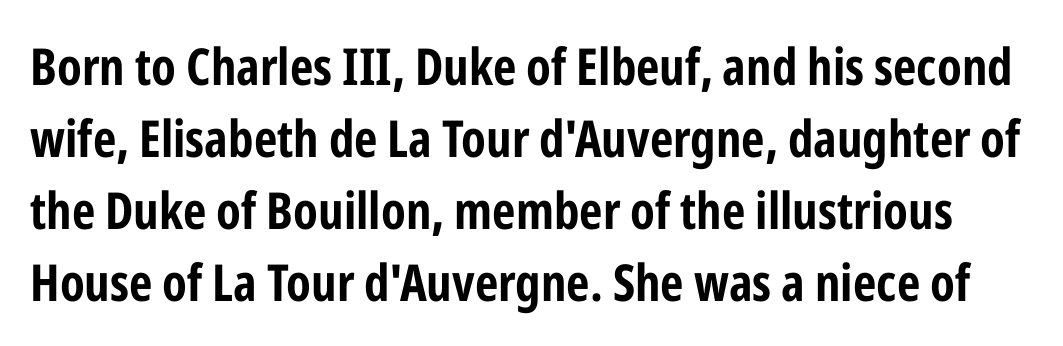
{"serif": "no", "italic": "no", "bold": "yes", "weight": "bold", "width": "condensed", "stroke_contrast": "low", "x_height": "medium", "monospaced": "no", "underline": "no", "line_spacing": "normal", "line_spacing_ratio": 1.41, "letter_spacing": "normal", "letter_spacing_em": 0.0, "glyph_px": 51}
